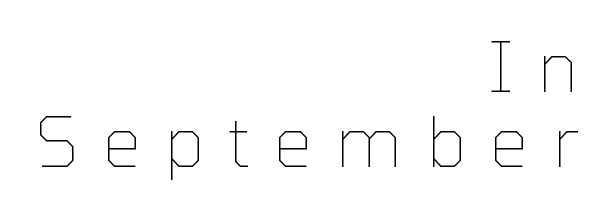
Q: Is the text bold? A: No.
Q: Is the text italic (slanted)? A: No, it is upright.
Q: Is the text underlined? A: No.
Q: How is the paragraph aligned? A: Right-aligned.
Q: Is the spacing between letters normal or unusually wide? A: Unusually wide.
Q: Is the spacing between lines tight, normal or loose? A: Tight.
Q: Width (condensed, normal, or wide)? A: Normal.
Q: Stroke contrast? A: Low.
Q: x-height? A: Medium.
Q: Monospaced? A: No.
